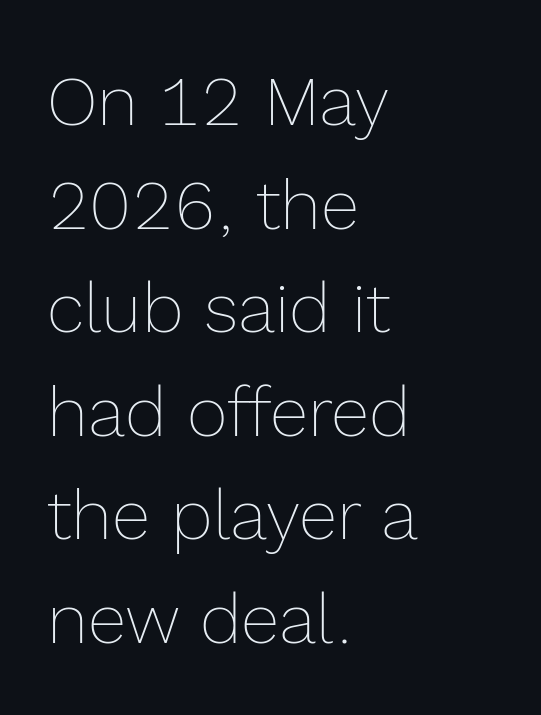
{"italic": "no", "bold": "no", "weight": "thin", "width": "normal", "x_height": "medium", "monospaced": "no", "underline": "no", "align": "left", "line_spacing": "normal", "line_spacing_ratio": 1.48, "letter_spacing": "normal", "letter_spacing_em": 0.0, "glyph_px": 70}
